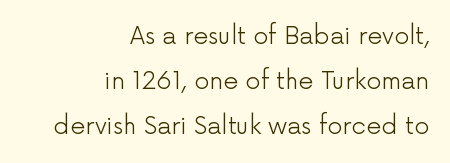
Q: Is the text bold? A: No.
Q: Is the text italic (slanted)? A: No, it is upright.
Q: Is the text underlined? A: No.
Q: How is the paragraph aligned? A: Right-aligned.
Q: Is the spacing between letters normal or unusually wide? A: Normal.
